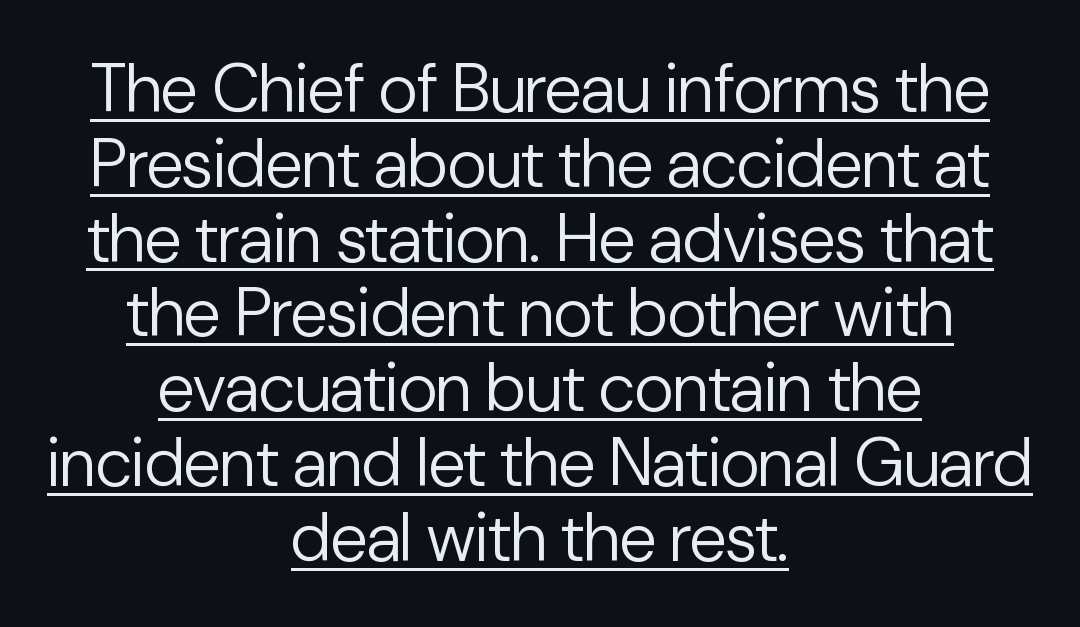
{"serif": "no", "italic": "no", "bold": "no", "weight": "regular", "width": "normal", "stroke_contrast": "low", "x_height": "medium", "monospaced": "no", "underline": "yes", "align": "center", "line_spacing": "tight", "line_spacing_ratio": 1.1, "letter_spacing": "normal", "letter_spacing_em": 0.0, "glyph_px": 68}
